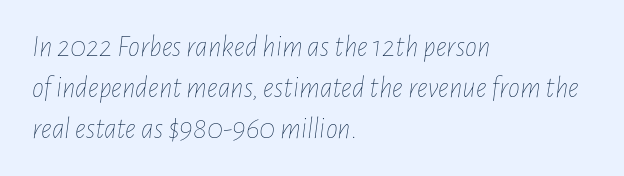
The image shows 30 px thin, condensed type, italic (leaning right); set left-aligned, normal line spacing (1.36x), normal letter spacing, not underlined; low stroke contrast and a medium x-height.
